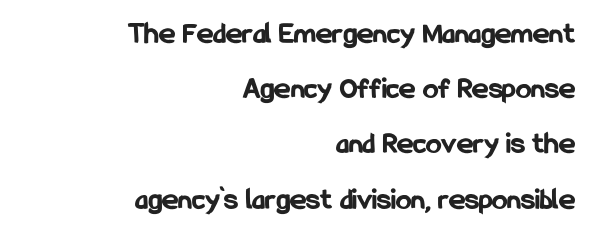
Q: Is the text bold? A: Yes.
Q: Is the text italic (slanted)? A: No, it is upright.
Q: Is the typeface a serif or a sans-serif typeface? A: Sans-serif.
Q: Is the text underlined? A: No.
Q: How is the paragraph aligned? A: Right-aligned.
Q: Is the spacing between letters normal or unusually wide? A: Normal.
Q: Width (condensed, normal, or wide)? A: Condensed.
Q: Stroke contrast? A: Low.
Q: x-height? A: Medium.
Q: Monospaced? A: No.
